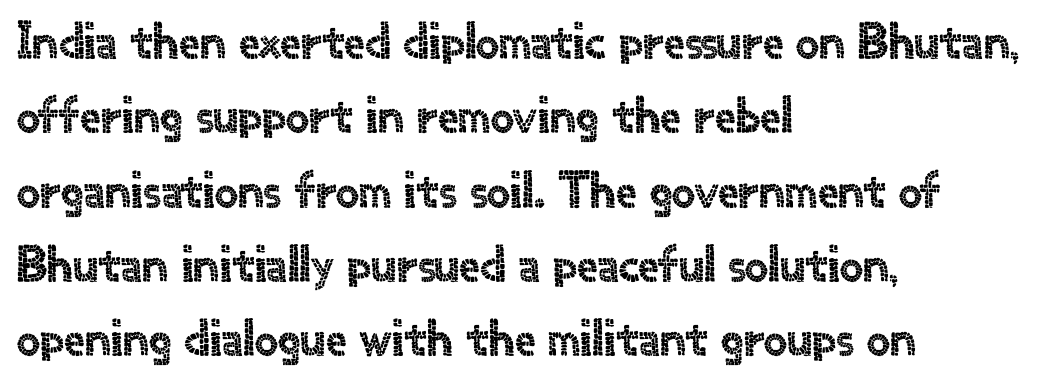
{"serif": "no", "italic": "no", "width": "normal", "x_height": "small", "monospaced": "no", "underline": "no", "align": "left", "line_spacing": "normal", "line_spacing_ratio": 1.43, "letter_spacing": "normal", "letter_spacing_em": 0.0, "glyph_px": 52}
